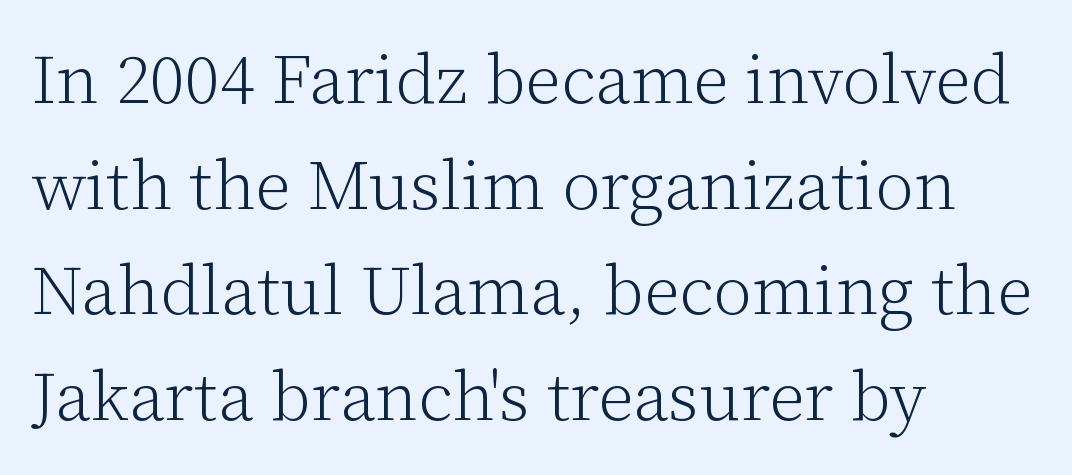
The image shows 69 px light serif type, upright; set left-aligned, normal line spacing (1.53x), normal letter spacing, not underlined; low stroke contrast and a medium x-height.
